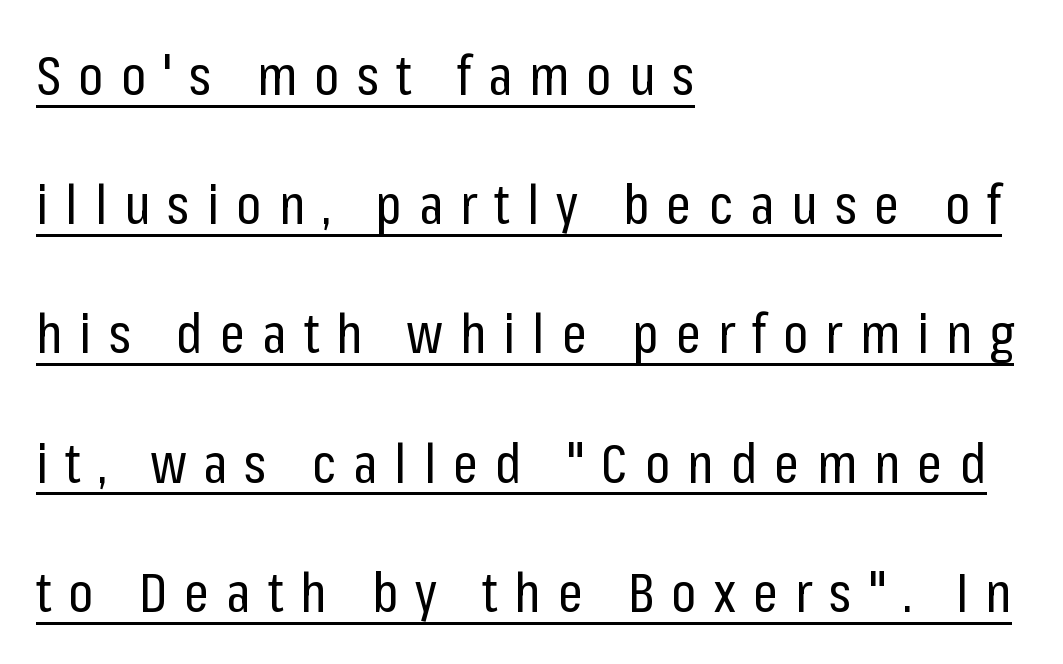
Caption: lettering with a line underneath. Layout note: lines flush left. The type family on display is of the sans-serif kind. The typography opts for an upright posture over an oblique one. What stands out about the letter spacing? Its width — letters are far apart. The face used here is proportionally spaced, like ordinary book or web type.
